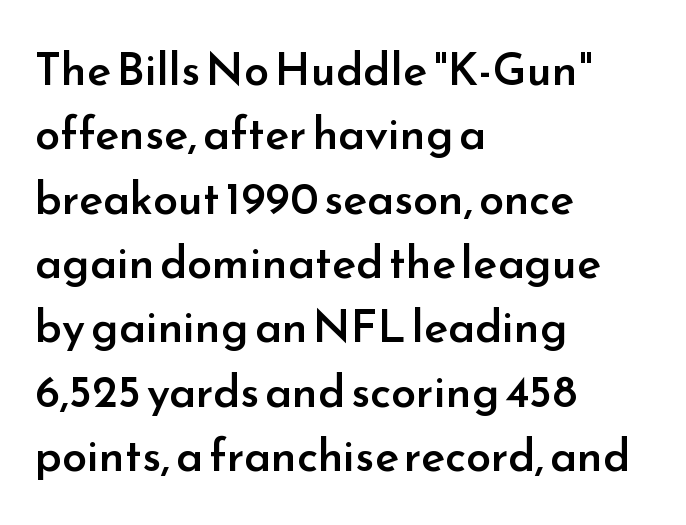
Nothing unusual about the tracking: characters are spaced as the font intends. Ascenders rise straight up at ninety degrees. These words are printed semibold, heavier than regular yet not bold. Visually the block forms a straight wall on the left and a jagged coastline on the right. Letterform terminals end flat and unadorned throughout the passage.
